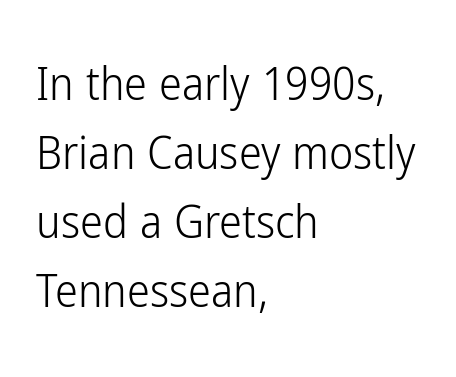
Q: Is the text bold? A: No.
Q: Is the text italic (slanted)? A: No, it is upright.
Q: Is the typeface a serif or a sans-serif typeface? A: Sans-serif.
Q: Is the text underlined? A: No.
Q: How is the paragraph aligned? A: Left-aligned.
Q: Is the spacing between letters normal or unusually wide? A: Normal.
Q: Is the spacing between lines tight, normal or loose? A: Normal.
Q: Width (condensed, normal, or wide)? A: Condensed.
Q: Stroke contrast? A: Low.
Q: x-height? A: Medium.
Q: Monospaced? A: No.
